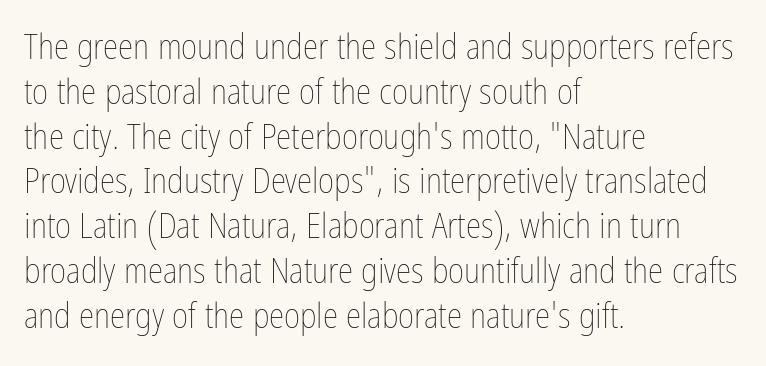
{"italic": "no", "bold": "no", "weight": "thin", "width": "condensed", "stroke_contrast": "low", "x_height": "medium", "monospaced": "no", "underline": "no", "align": "left", "line_spacing": "normal", "line_spacing_ratio": 1.28, "letter_spacing": "normal", "letter_spacing_em": 0.0, "glyph_px": 35}
